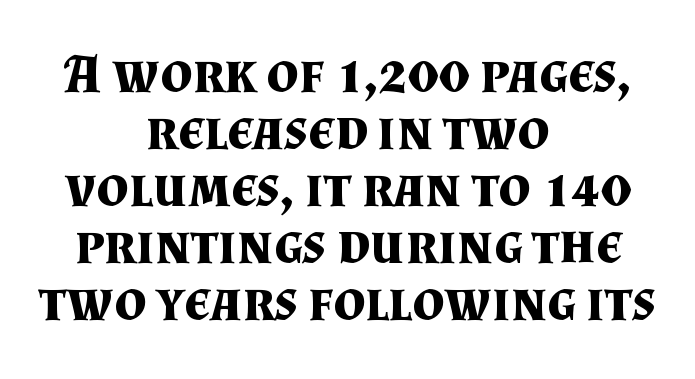
Q: Is the text bold? A: Yes.
Q: Is the text italic (slanted)? A: No, it is upright.
Q: Is the typeface a serif or a sans-serif typeface? A: Serif.
Q: Is the text underlined? A: No.
Q: How is the paragraph aligned? A: Centered.
Q: Is the spacing between letters normal or unusually wide? A: Normal.
Q: Is the spacing between lines tight, normal or loose? A: Tight.
Q: Width (condensed, normal, or wide)? A: Normal.
Q: Stroke contrast? A: Medium.
Q: x-height? A: Small.
Q: Monospaced? A: No.
